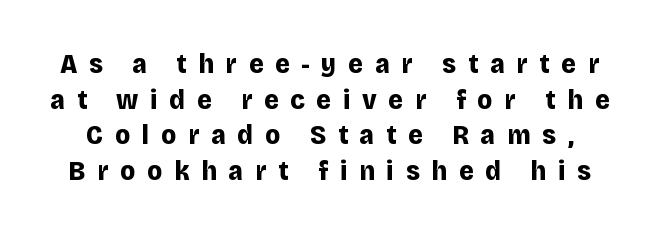
{"serif": "no", "italic": "no", "bold": "yes", "weight": "bold", "width": "normal", "stroke_contrast": "low", "x_height": "large", "monospaced": "no", "underline": "no", "line_spacing": "normal", "line_spacing_ratio": 1.27, "letter_spacing": "wide", "letter_spacing_em": 0.42, "glyph_px": 28}
